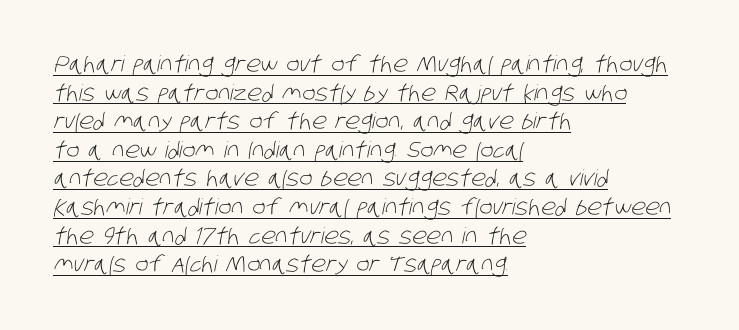
The image shows 22 px text type; set left-aligned, normal line spacing (1.3x), normal letter spacing, underlined.
